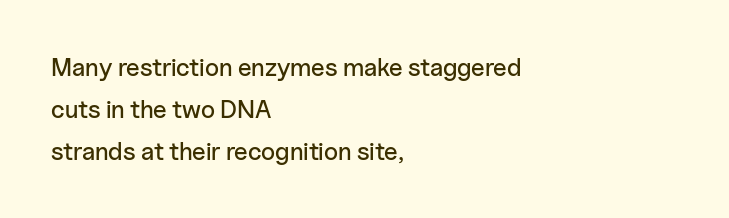
The image shows 25 px text type, upright; set left-aligned, normal line spacing (1.69x), normal letter spacing, not underlined.
